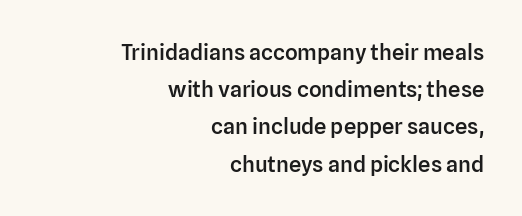
{"italic": "no", "bold": "semi", "underline": "no", "align": "right", "line_spacing": "normal", "line_spacing_ratio": 1.69, "letter_spacing": "normal", "letter_spacing_em": 0.0, "glyph_px": 22}
